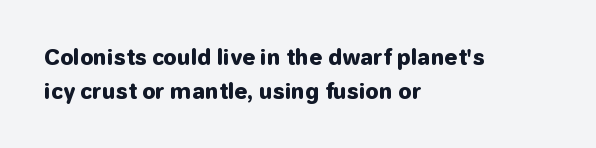
{"italic": "no", "bold": "yes", "underline": "no", "align": "left", "line_spacing": "normal", "line_spacing_ratio": 1.61, "letter_spacing": "normal", "letter_spacing_em": 0.0, "glyph_px": 21}
